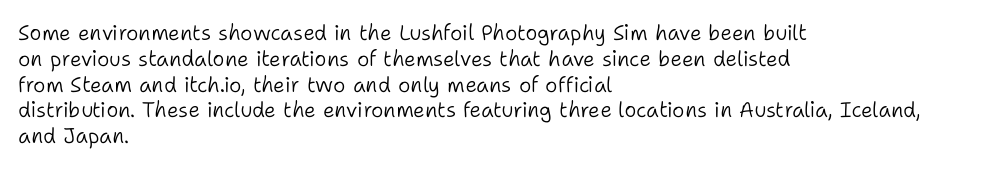
Visually the block forms a straight wall on the left and a jagged coastline on the right. This sample uses plain, unmodified letter spacing. The face looks like a standard text weight, possibly lighter. Check under the words: just untouched page. Does the lettering tilt? It doesn't — this is upright.
